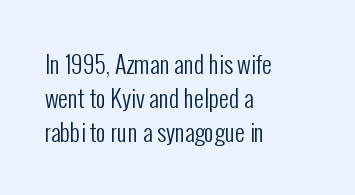
Just letters on the line, the space beneath them empty. The lines sit at an ordinary, default distance from one another. Reading down the block, your eye returns to a fixed left position each line. Think standard paragraph weight, or any step lighter than that.
